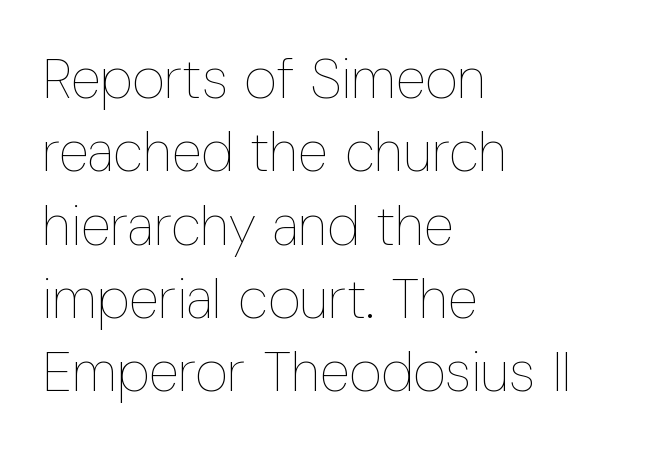
The image shows 56 px thin, condensed type, upright; set left-aligned, normal line spacing (1.31x), normal letter spacing, not underlined; low stroke contrast and a medium x-height.
